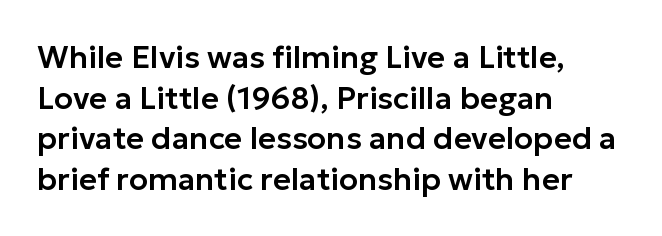
{"serif": "no", "italic": "no", "width": "normal", "stroke_contrast": "low", "x_height": "medium", "monospaced": "no", "underline": "no", "align": "left", "line_spacing": "normal", "line_spacing_ratio": 1.31, "letter_spacing": "normal", "letter_spacing_em": 0.0, "glyph_px": 31}
